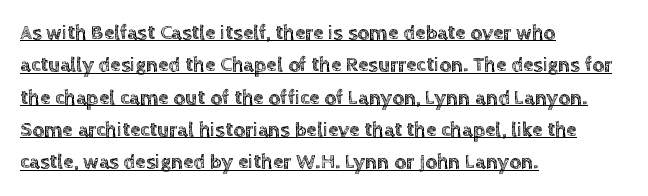
The image shows 21 px text type, upright; set left-aligned, normal line spacing (1.54x), normal letter spacing, underlined.
